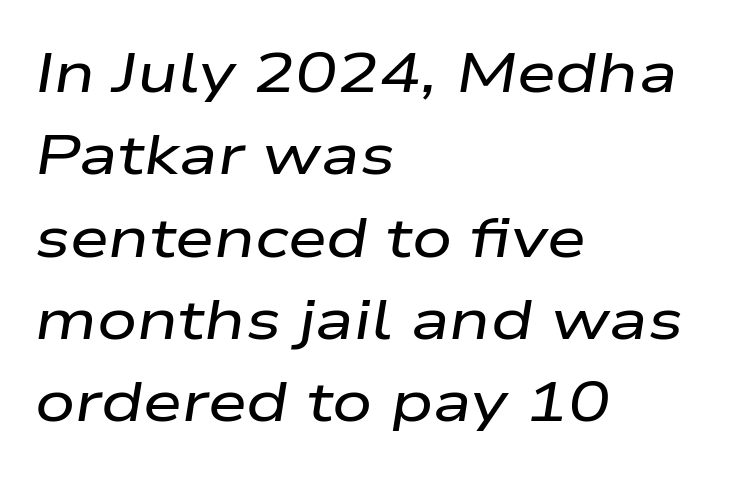
The image shows 56 px wide type, italic (leaning right); set left-aligned, normal line spacing (1.47x), normal letter spacing, not underlined; low stroke contrast and a medium x-height.
